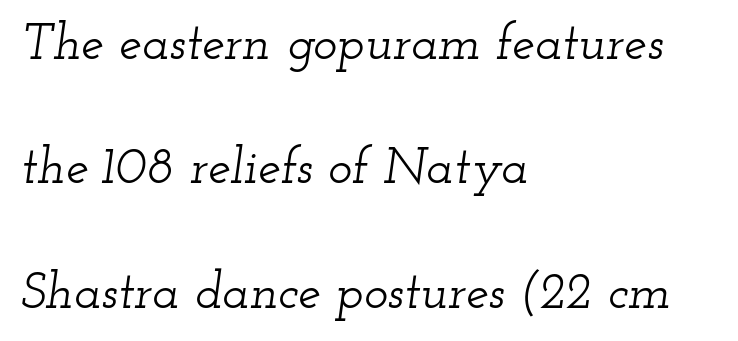
The image shows 51 px wide serif type, italic (leaning right); set left-aligned, loose line spacing (2.44x), normal letter spacing, not underlined; low stroke contrast and a small x-height.
